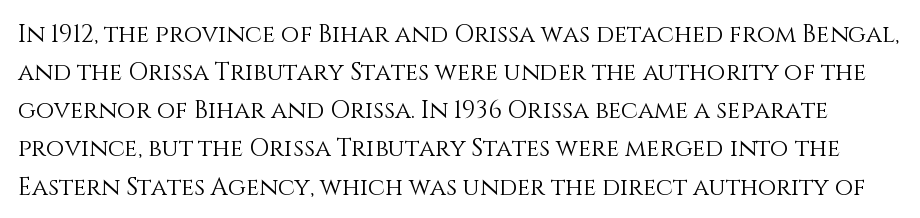
Q: Is the text bold? A: No.
Q: Is the text italic (slanted)? A: No, it is upright.
Q: Is the text underlined? A: No.
Q: Is the spacing between letters normal or unusually wide? A: Normal.
Q: Is the spacing between lines tight, normal or loose? A: Normal.
